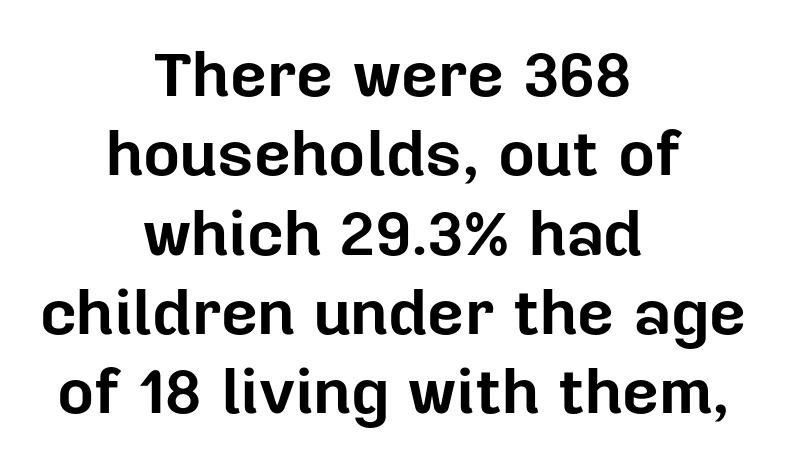
The passage shown is emphatically bold. The passage is arranged like a title page — every line centered. Anything drawn beneath the words? Only blank space. Is this a fixed-width face? No — the glyphs have proportional, varying widths.
